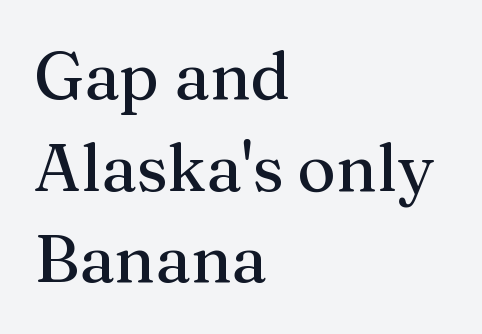
Q: Is the text italic (slanted)? A: No, it is upright.
Q: Is the typeface a serif or a sans-serif typeface? A: Serif.
Q: Is the text underlined? A: No.
Q: How is the paragraph aligned? A: Left-aligned.
Q: Is the spacing between letters normal or unusually wide? A: Normal.
Q: Is the spacing between lines tight, normal or loose? A: Normal.
Q: Width (condensed, normal, or wide)? A: Normal.
Q: Stroke contrast? A: Medium.
Q: x-height? A: Medium.
Q: Monospaced? A: No.
